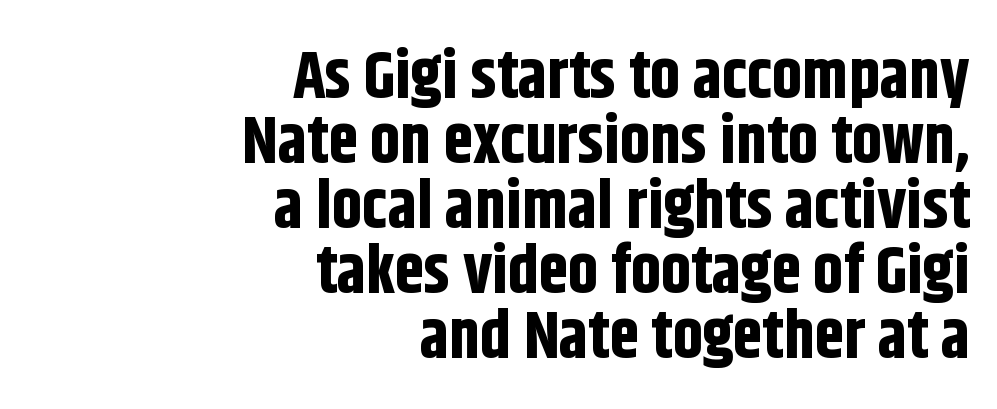
{"serif": "no", "italic": "no", "bold": "yes", "weight": "bold", "width": "condensed", "stroke_contrast": "low", "x_height": "large", "monospaced": "no", "underline": "no", "align": "right", "line_spacing": "tight", "line_spacing_ratio": 0.97, "letter_spacing": "normal", "letter_spacing_em": 0.0, "glyph_px": 67}
